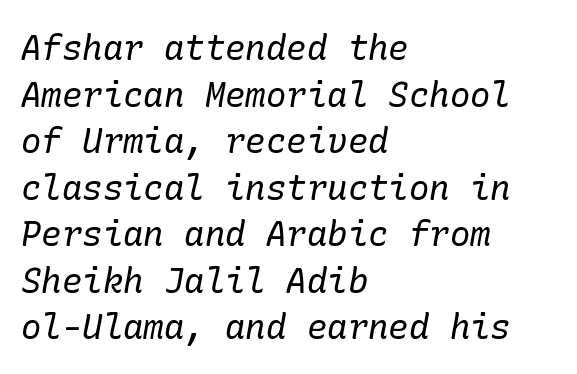
In terms of letterspacing, this is plain default setting. Style check: oblique. Left-aligned paragraph, ragged on the right.
